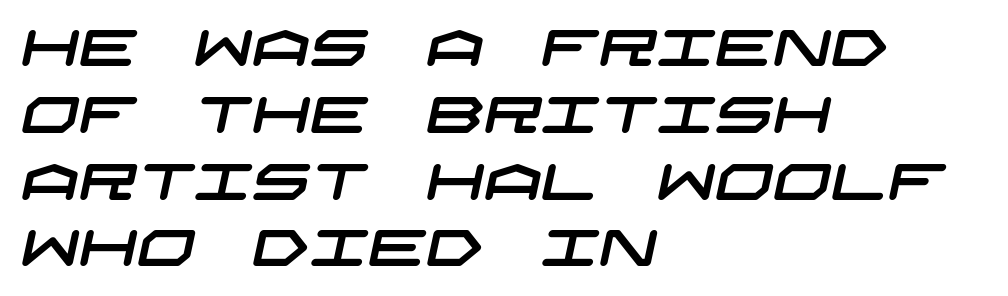
The image shows 51 px wide sans-serif type; set left-aligned, normal line spacing (1.31x), normal letter spacing, not underlined; low stroke contrast and a large x-height.
